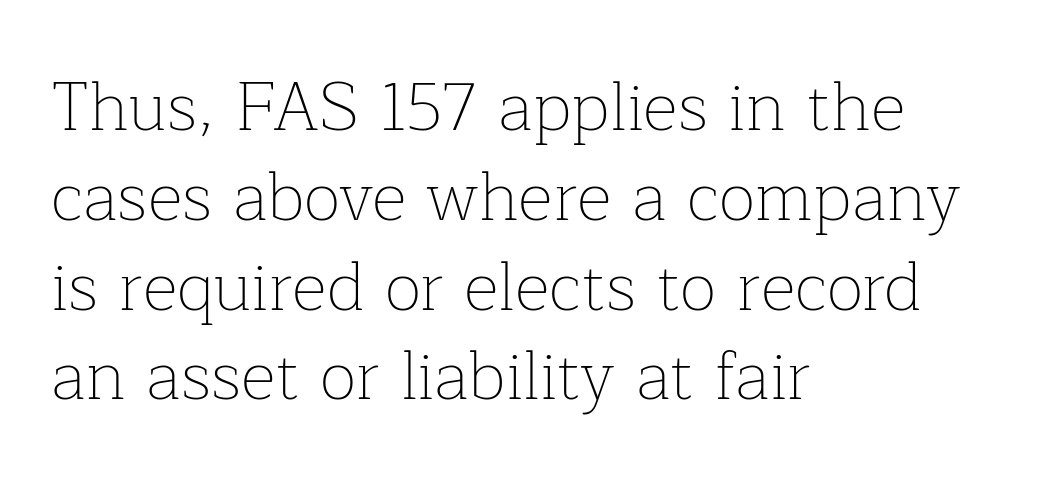
Q: Is the text bold? A: No.
Q: Is the text italic (slanted)? A: No, it is upright.
Q: Is the typeface a serif or a sans-serif typeface? A: Serif.
Q: Is the text underlined? A: No.
Q: How is the paragraph aligned? A: Left-aligned.
Q: Is the spacing between letters normal or unusually wide? A: Normal.
Q: Is the spacing between lines tight, normal or loose? A: Normal.
Q: Width (condensed, normal, or wide)? A: Normal.
Q: Stroke contrast? A: Low.
Q: x-height? A: Medium.
Q: Monospaced? A: No.
